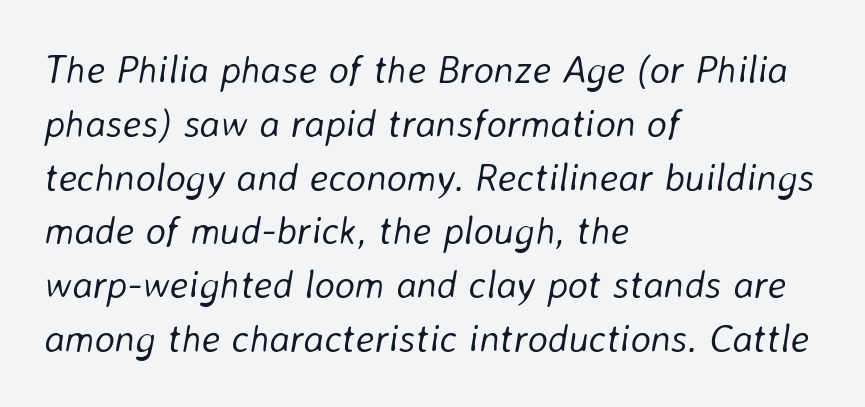
{"italic": "yes", "lean": "right", "slant_degrees": 8, "bold": "no", "weight": "light", "width": "normal", "stroke_contrast": "low", "x_height": "medium", "monospaced": "no", "underline": "no", "align": "left", "line_spacing": "normal", "line_spacing_ratio": 1.38, "letter_spacing": "normal", "letter_spacing_em": 0.0, "glyph_px": 39}
